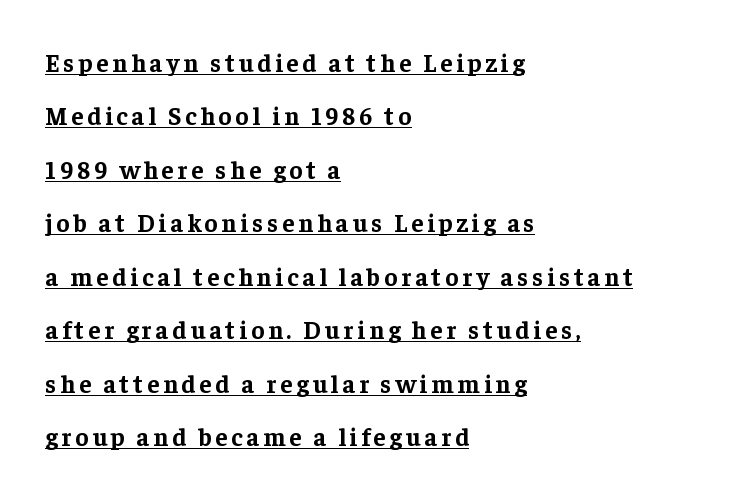
{"italic": "no", "bold": "yes", "underline": "yes", "align": "left", "line_spacing": "loose", "line_spacing_ratio": 2.14, "glyph_px": 25}
